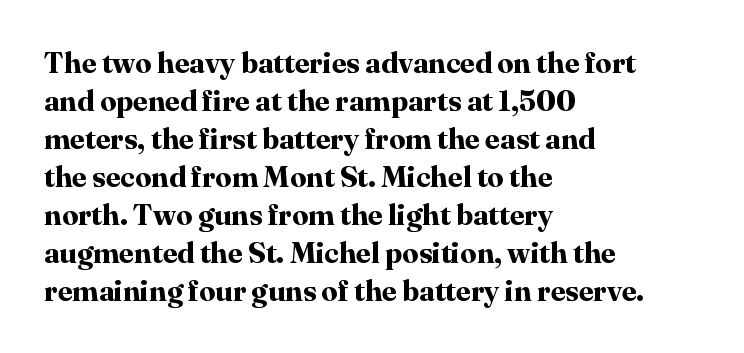
The paragraph has a hard left edge and a soft right edge. Lines of text with bare space underneath. Between one letter and the next there's only the usual sliver of space. Looks like regular typesetting: each glyph gets only the width it needs. How heavy is the stroke? Heavy — this is a bold.
